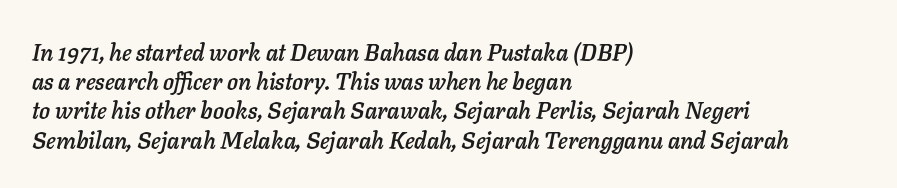
{"italic": "yes", "lean": "right", "slant_degrees": 11, "underline": "no", "align": "left", "line_spacing": "normal", "line_spacing_ratio": 1.27, "letter_spacing": "normal", "letter_spacing_em": 0.0, "glyph_px": 23}
